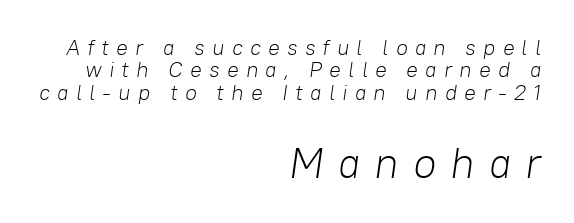
Two sizes are in play, and the larger belongs to the second block. Characters are canted at an angle relative to the baseline's perpendicular. Rule under the text: the space is simply empty. The face looks like a standard text weight, possibly lighter. These lines have a slow, spaced-out rhythm from letter to letter. The setting favours the right margin, as signatures and pull-quotes sometimes do.
